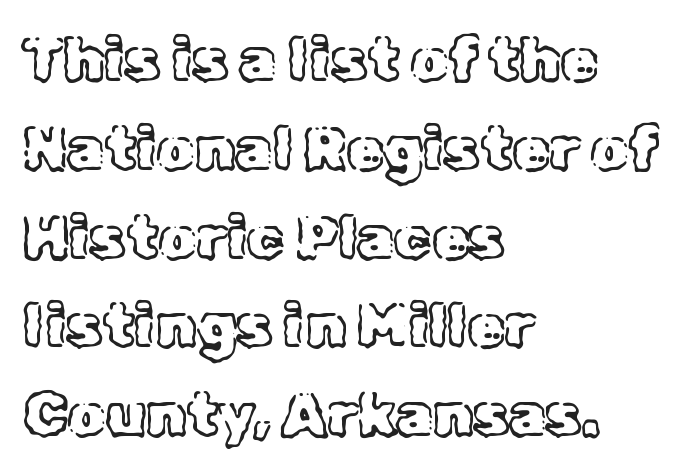
The image shows 60 px text type, upright; set left-aligned, normal line spacing (1.48x), normal letter spacing, not underlined; a medium x-height.
